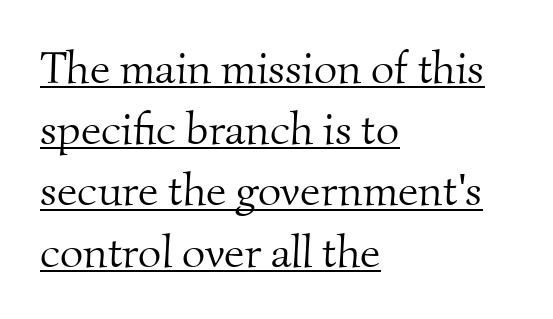
This sample keeps an unexceptional amount of space between lines. To sum up the face: it has serifs. The lettering is marked with a stroke running underneath it. This reads as an unemphasized weight, regular at the heaviest.
